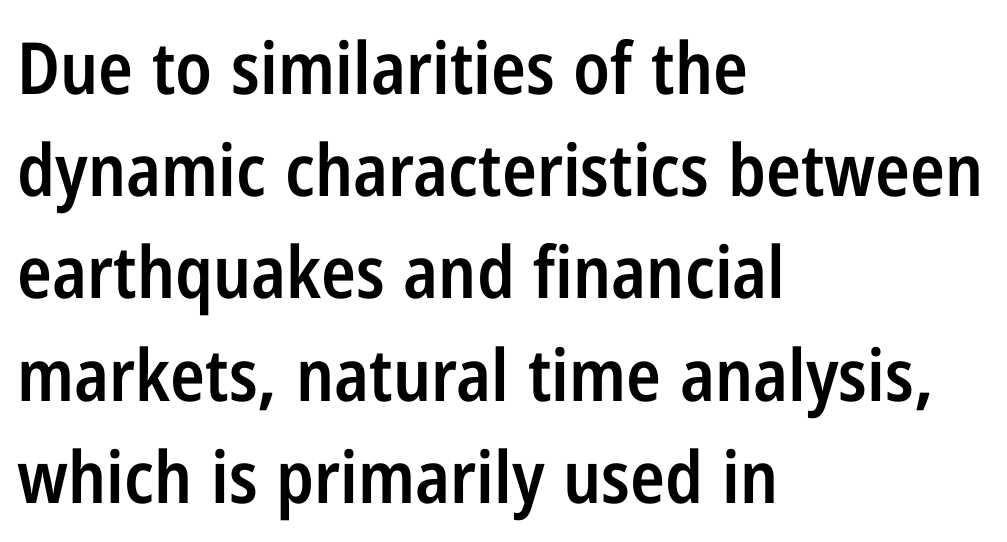
Leading matches the norm, producing a regular column. The letters advance in unequal steps, a hallmark of proportional type. I'd describe the lettering as semibold — firm but not a full bold. The type family on display is of the sans-serif kind. The compositor pushed each line to the left boundary. A bare baseline throughout the passage.
